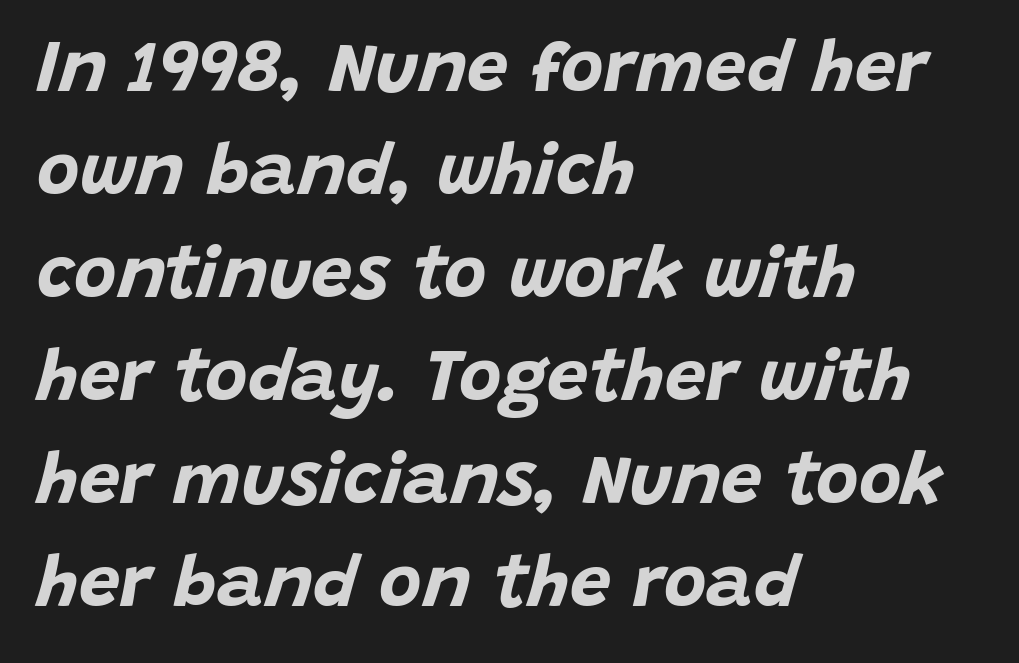
{"italic": "yes", "lean": "right", "slant_degrees": 15, "bold": "yes", "weight": "bold", "width": "normal", "stroke_contrast": "low", "x_height": "large", "monospaced": "no", "underline": "no", "align": "left", "line_spacing": "normal", "line_spacing_ratio": 1.41, "letter_spacing": "normal", "letter_spacing_em": 0.0, "glyph_px": 73}
